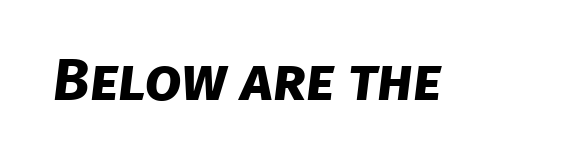
Its strokes are broad and dark, the hallmark of bold type. A typesetter would label this face a sans. Here the designer chose a conventional face with non-uniform glyph widths. The passage shown is not underscored anywhere. The passage shown has conventional tracking throughout.
